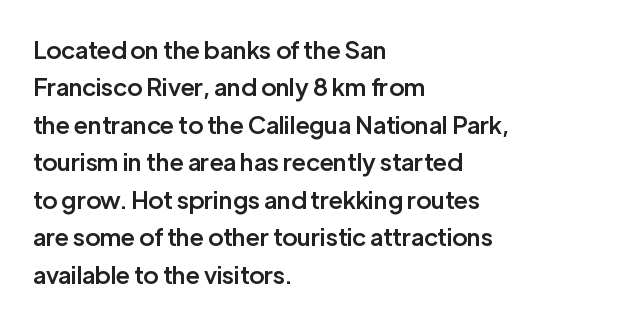
The image shows 24 px text type, upright; set left-aligned, normal line spacing (1.56x), normal letter spacing, not underlined.
